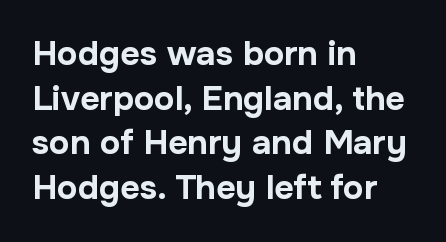
This rendering uses left alignment, leaving the right contour irregular. The line texture is even and compact thanks to regular tracking. You could not count columns in this text — the font is proportionally spaced. Caption: bold face, heavy strokes.
